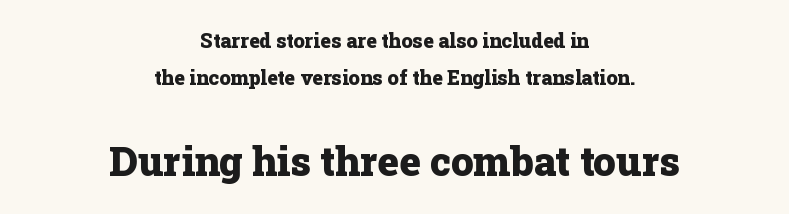
Each row of text sits above clean, open space. I'd call this a serif setting — the letters wear small feet. A student would notice the bottom passage is typeset larger than what precedes it. Think of a printed novel: that variable character pitch is what you see here. Set as a true bold cut, around the 700 mark. Where is the straight margin? There isn't one; the lines are centered.
